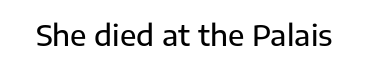
{"serif": "no", "italic": "no", "width": "normal", "stroke_contrast": "low", "x_height": "medium", "monospaced": "no", "underline": "no", "letter_spacing": "normal", "letter_spacing_em": 0.0, "glyph_px": 29}
